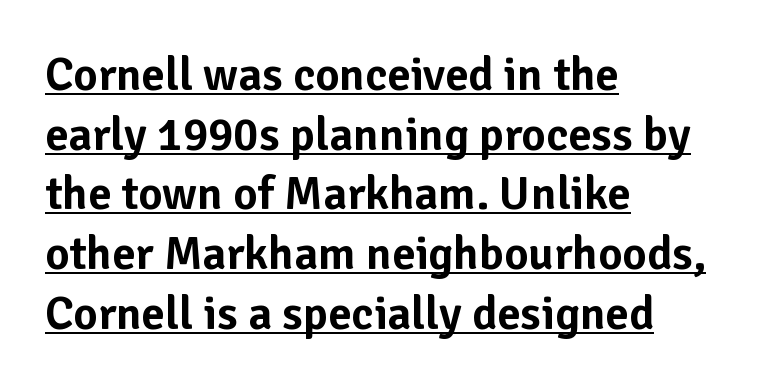
The image shows 47 px sans-serif type, upright; set left-aligned, normal line spacing (1.27x), normal letter spacing, underlined; low stroke contrast and a medium x-height.
